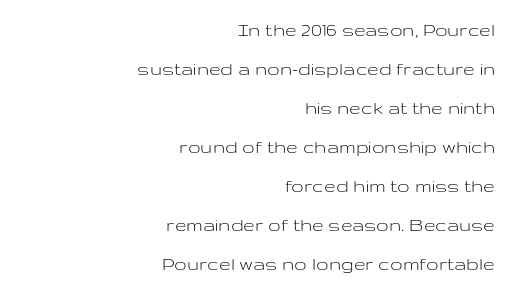
{"italic": "no", "bold": "no", "underline": "no", "align": "right", "line_spacing_ratio": 1.86, "letter_spacing": "normal", "letter_spacing_em": 0.0, "glyph_px": 21}
